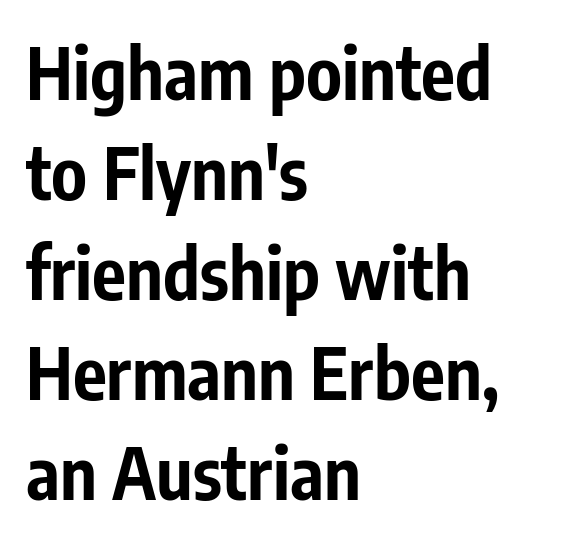
{"serif": "no", "italic": "no", "bold": "yes", "weight": "bold", "width": "condensed", "stroke_contrast": "low", "x_height": "medium", "monospaced": "no", "underline": "no", "align": "left", "line_spacing": "normal", "line_spacing_ratio": 1.41, "letter_spacing": "normal", "letter_spacing_em": 0.0, "glyph_px": 71}
